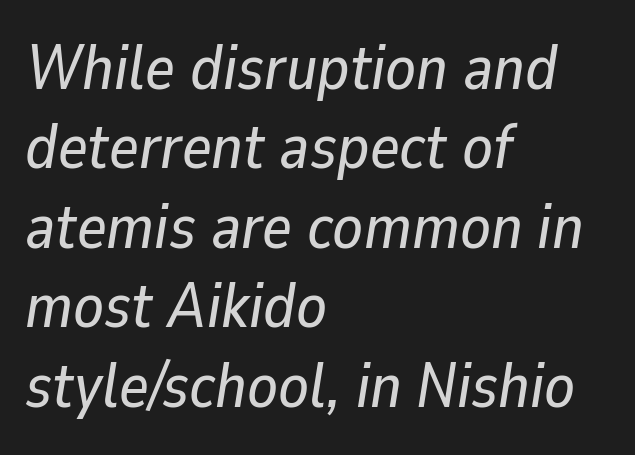
The image shows 63 px text type, italic (leaning right); set left-aligned, normal line spacing (1.26x), normal letter spacing, not underlined; low stroke contrast and a medium x-height.
